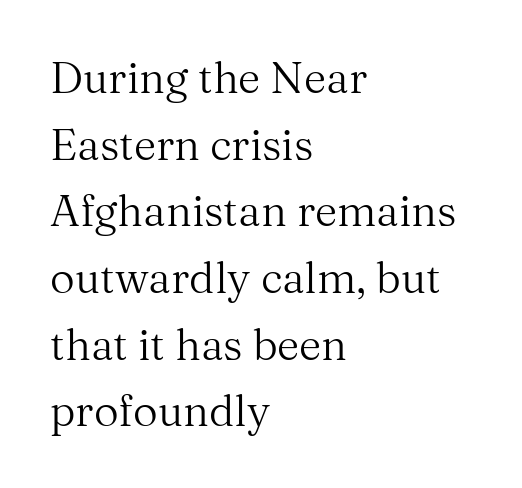
{"serif": "yes", "italic": "no", "bold": "no", "weight": "regular", "width": "normal", "stroke_contrast": "medium", "x_height": "medium", "monospaced": "no", "underline": "no", "align": "left", "line_spacing": "normal", "line_spacing_ratio": 1.55, "letter_spacing": "normal", "letter_spacing_em": 0.0, "glyph_px": 43}
